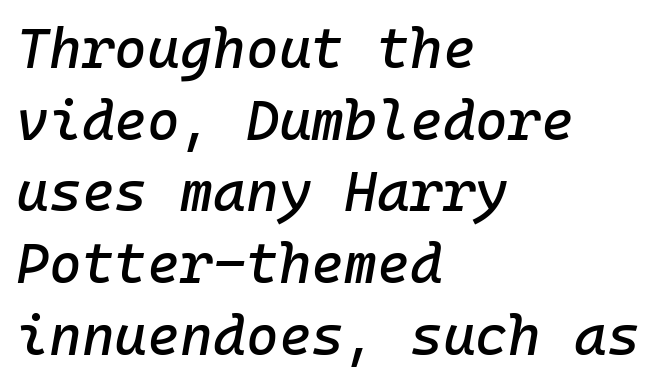
The horizontal fit of the characters is conventional and even. The space beneath each line is pristine and unruled. Spacing verdict: monospaced, one width for all characters. A classic flush-left, rag-right setting is used for this passage.
